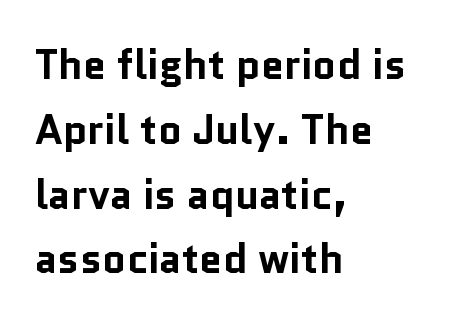
The image shows 41 px bold sans-serif type, upright; set left-aligned, normal line spacing (1.58x), normal letter spacing, not underlined; low stroke contrast and a medium x-height.
